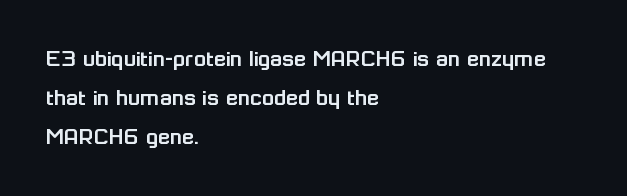
{"italic": "no", "underline": "no", "align": "left", "line_spacing": "normal", "line_spacing_ratio": 1.56, "letter_spacing": "normal", "letter_spacing_em": 0.0, "glyph_px": 25}
